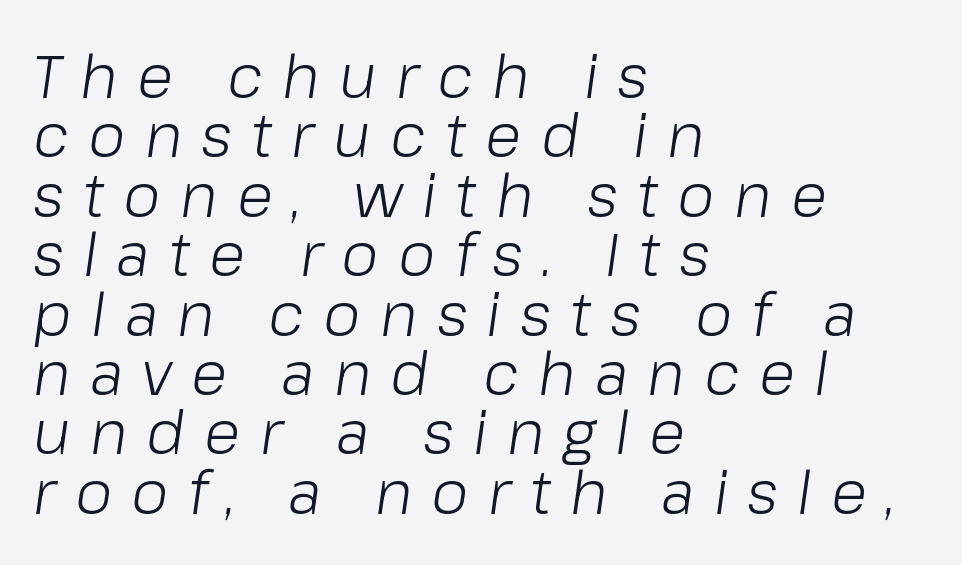
Q: Is the text bold? A: No.
Q: Is the text italic (slanted)? A: Yes, it leans right by about 8 degrees.
Q: Is the text underlined? A: No.
Q: How is the paragraph aligned? A: Left-aligned.
Q: Is the spacing between letters normal or unusually wide? A: Unusually wide.
Q: Is the spacing between lines tight, normal or loose? A: Tight.
Q: Width (condensed, normal, or wide)? A: Normal.
Q: Stroke contrast? A: Low.
Q: x-height? A: Medium.
Q: Monospaced? A: No.
